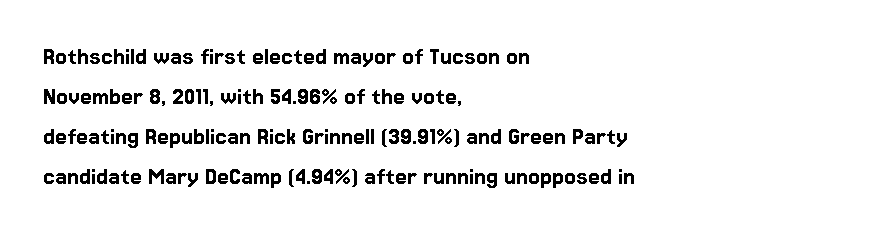
{"italic": "no", "underline": "no", "align": "left", "line_spacing": "normal", "line_spacing_ratio": 1.48, "letter_spacing": "normal", "letter_spacing_em": 0.0, "glyph_px": 27}
